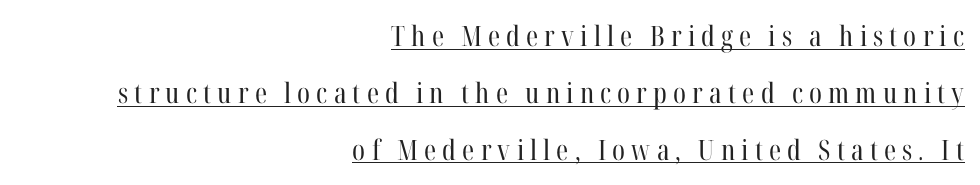
The image shows 28 px regular-weight, condensed serif type, upright; set right-aligned, loose line spacing (2.03x), unusually wide letter spacing (+0.22 em), underlined; high stroke contrast and a medium x-height.
